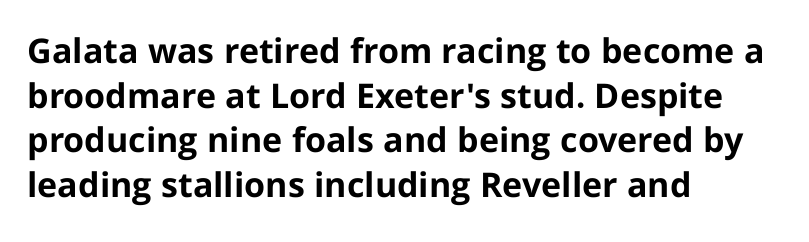
{"serif": "no", "italic": "no", "bold": "yes", "weight": "bold", "width": "normal", "stroke_contrast": "low", "x_height": "medium", "monospaced": "no", "underline": "no", "align": "left", "line_spacing": "normal", "line_spacing_ratio": 1.31, "letter_spacing": "normal", "letter_spacing_em": 0.0, "glyph_px": 34}
